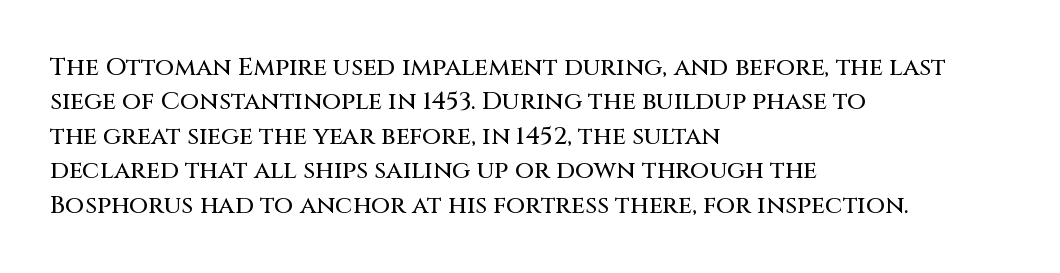
Style check: upright. All the whitespace from short lines collects on the right. Rule under the text: the space is simply empty. Leading matches the norm, producing a regular column.
